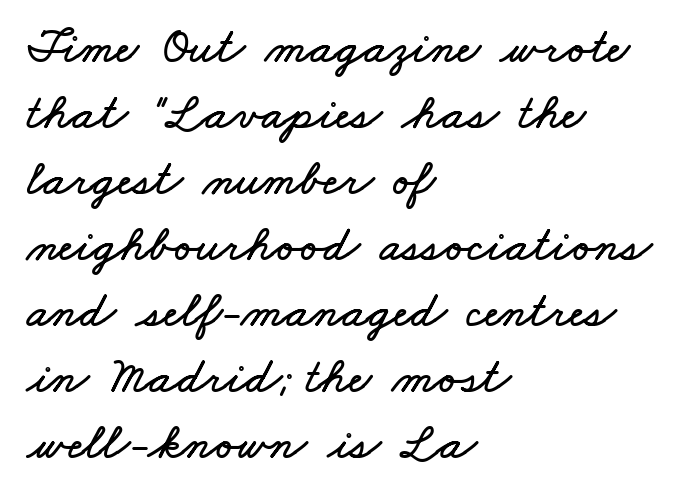
{"width": "wide", "stroke_contrast": "low", "x_height": "small", "monospaced": "no", "underline": "no", "align": "left", "line_spacing": "normal", "line_spacing_ratio": 1.32, "letter_spacing": "normal", "letter_spacing_em": 0.0, "glyph_px": 50}
